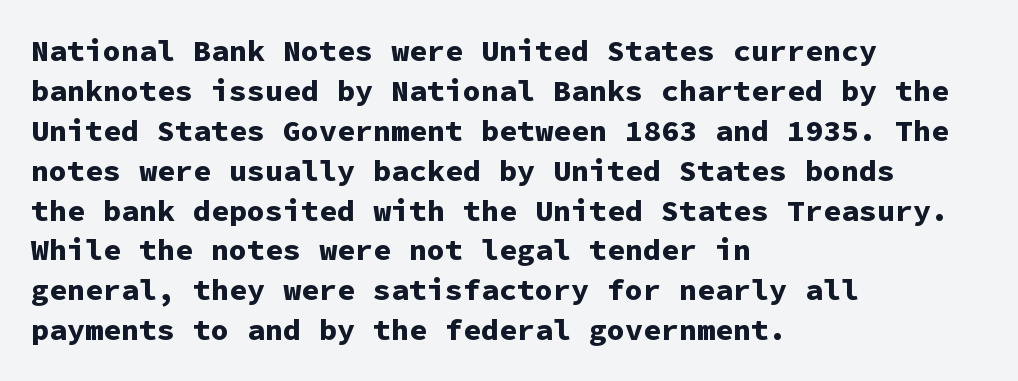
{"serif": "no", "italic": "no", "bold": "yes", "weight": "bold", "width": "normal", "stroke_contrast": "low", "x_height": "medium", "monospaced": "yes", "underline": "no", "align": "left", "line_spacing": "normal", "line_spacing_ratio": 1.33, "letter_spacing": "normal", "letter_spacing_em": 0.0, "glyph_px": 30}
